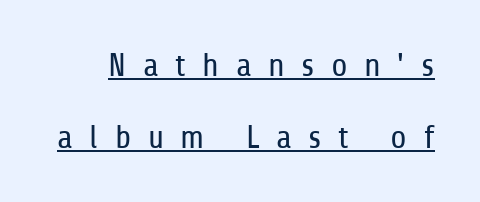
The image shows 33 px regular-weight, condensed sans-serif type, upright; set loose line spacing (2.17x), unusually wide letter spacing (+0.5 em), underlined; low stroke contrast and a medium x-height.
